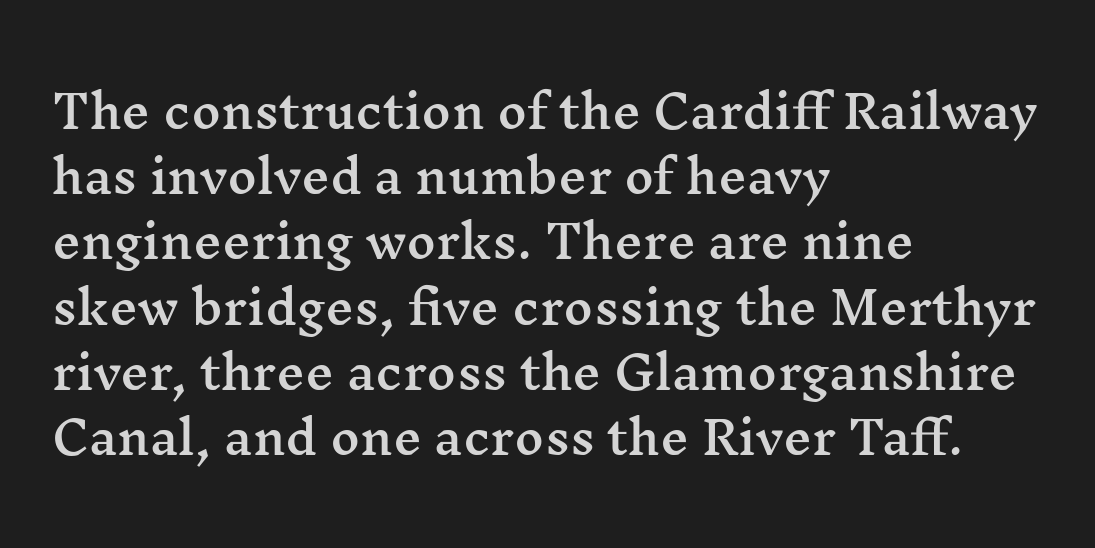
The image shows 45 px wide serif type, upright; set left-aligned, normal line spacing (1.45x), normal letter spacing, not underlined; medium stroke contrast and a medium x-height.
